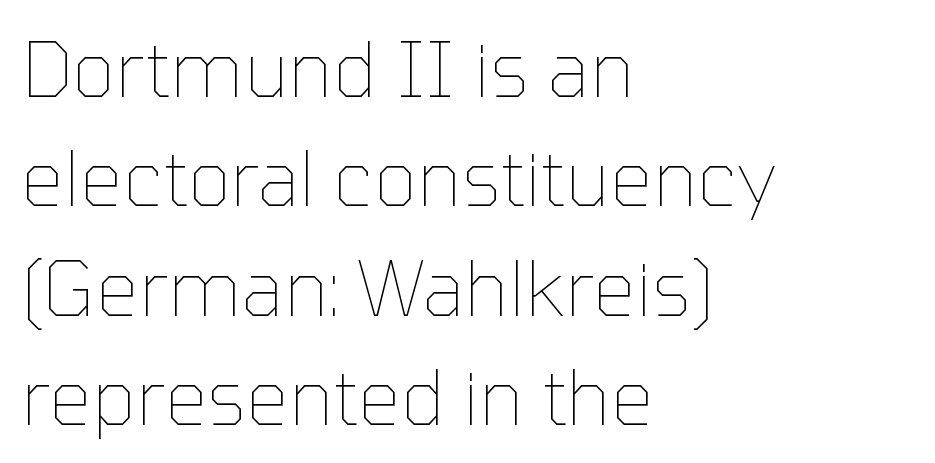
The image shows 76 px thin type, upright; set left-aligned, normal line spacing (1.44x), normal letter spacing, not underlined; low stroke contrast and a medium x-height.
